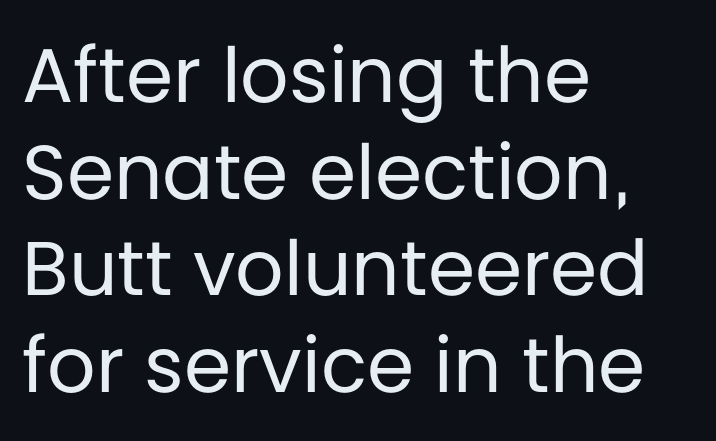
The image shows 76 px regular-weight sans-serif type, upright; set left-aligned, normal line spacing (1.27x), normal letter spacing, not underlined; low stroke contrast and a large x-height.
